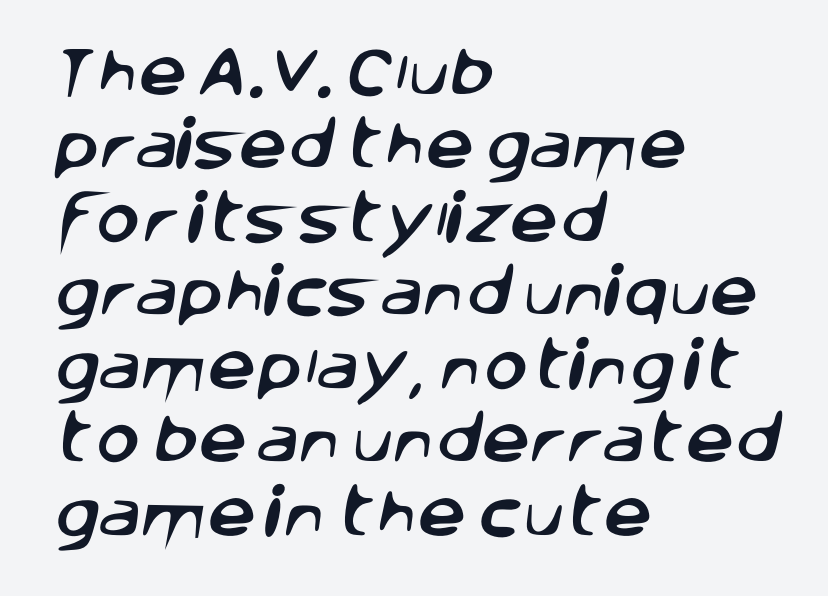
{"serif": "no", "width": "normal", "stroke_contrast": "low", "x_height": "large", "monospaced": "no", "underline": "no", "align": "left", "line_spacing": "normal", "line_spacing_ratio": 1.36, "letter_spacing": "normal", "letter_spacing_em": 0.0, "glyph_px": 54}
